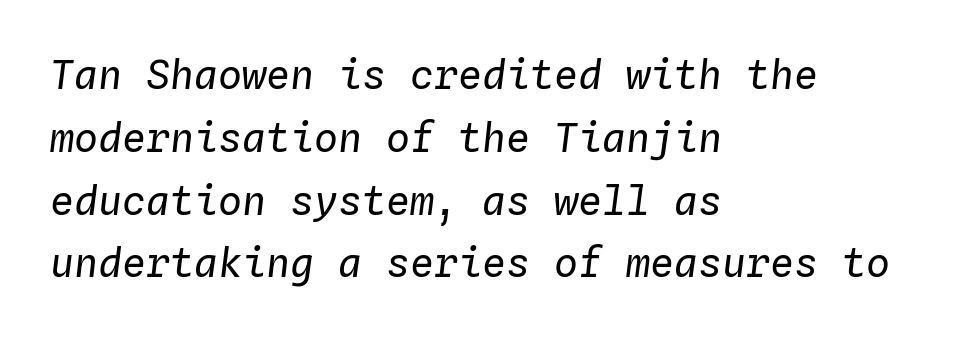
{"italic": "yes", "lean": "right", "slant_degrees": 4, "bold": "no", "weight": "regular", "width": "normal", "stroke_contrast": "low", "x_height": "medium", "monospaced": "yes", "underline": "no", "align": "left", "line_spacing": "normal", "line_spacing_ratio": 1.57, "letter_spacing": "normal", "letter_spacing_em": 0.0, "glyph_px": 40}
